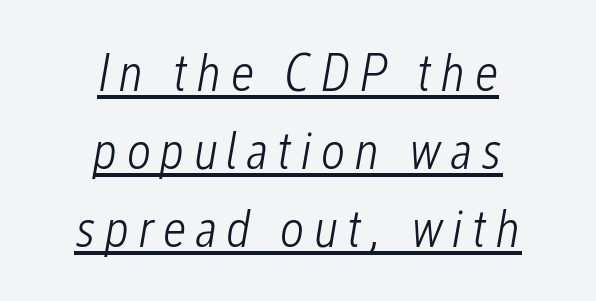
The image shows 53 px light, condensed type, italic (leaning right); set centered, normal line spacing (1.47x), underlined; low stroke contrast and a medium x-height.
